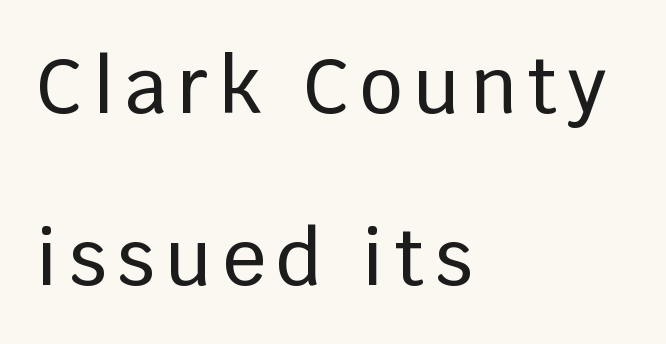
The paragraph shown leans on its left margin. Proportional: the letters do not fall into vertical columns. Designer's note — italics off, roman on. Widely set lines give the paragraph a tall, airy silhouette. This is sans-serif lettering, the kind often seen on screens and signage. A bare baseline throughout the passage.
